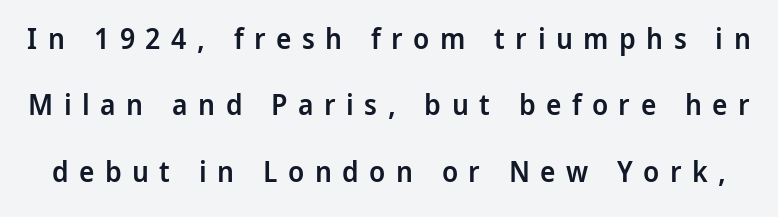
Every letter is mildly thick-stroked: semibold rather than bold. Substantial extra tracking has been applied to these lines. Leading: increased. Upright lettering throughout. Rule under the text: the space is simply empty.
